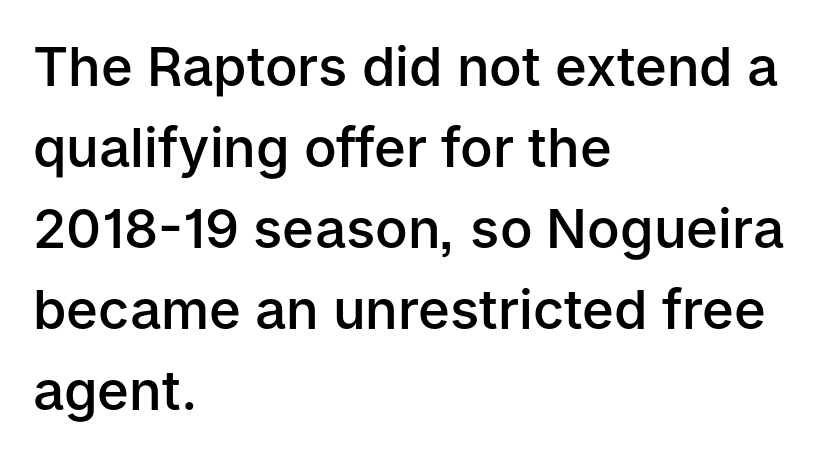
The image shows 54 px semibold sans-serif type, upright; set left-aligned, normal line spacing (1.5x), normal letter spacing, not underlined; low stroke contrast and a medium x-height.
